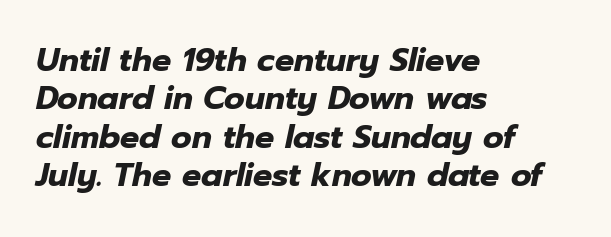
Q: Is the text bold? A: Yes.
Q: Is the text italic (slanted)? A: Yes, it leans right by about 12 degrees.
Q: Is the text underlined? A: No.
Q: How is the paragraph aligned? A: Left-aligned.
Q: Is the spacing between letters normal or unusually wide? A: Normal.
Q: Width (condensed, normal, or wide)? A: Normal.
Q: Stroke contrast? A: Low.
Q: x-height? A: Medium.
Q: Monospaced? A: No.
